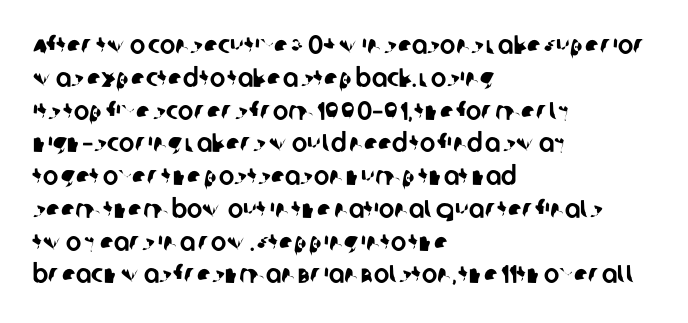
Rows of type keep a routine distance in the vertical direction. These lines stack with their left ends in a neat column. The horizontal fit of the characters is conventional and even. Underline: absent.
